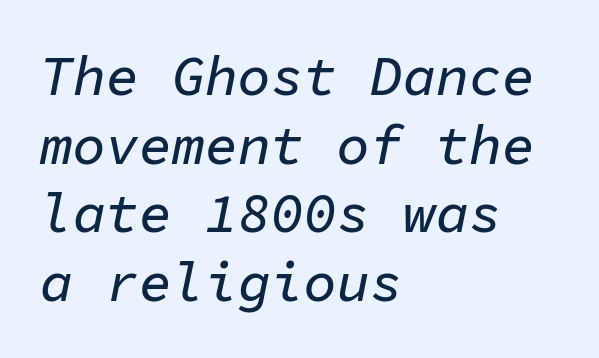
{"italic": "yes", "lean": "right", "slant_degrees": 11, "width": "normal", "stroke_contrast": "low", "x_height": "medium", "monospaced": "yes", "underline": "no", "align": "left", "line_spacing": "normal", "line_spacing_ratio": 1.25, "letter_spacing": "normal", "letter_spacing_em": 0.0, "glyph_px": 55}
